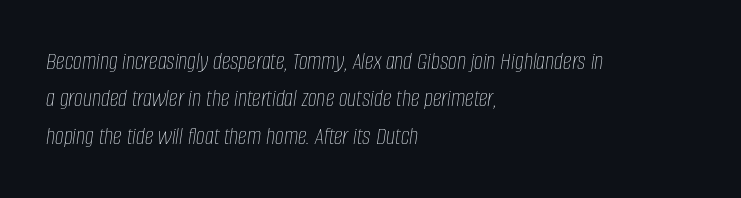
The image shows 25 px text type, italic (leaning right); set left-aligned, normal line spacing (1.5x), normal letter spacing, not underlined.
